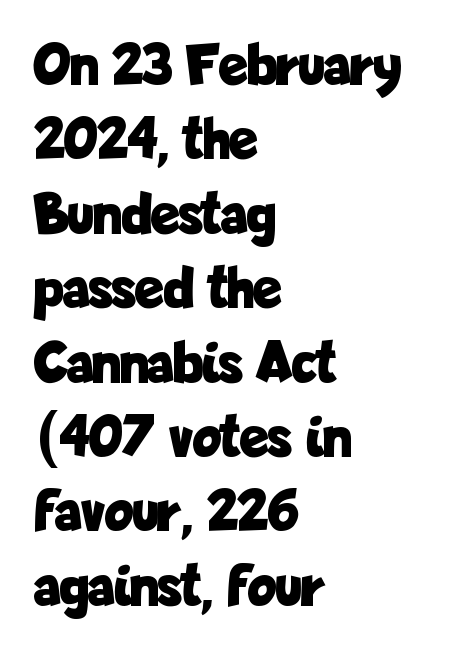
The image shows 60 px bold, condensed sans-serif type, upright; set left-aligned, line spacing 1.24x, normal letter spacing, not underlined; low stroke contrast and a medium x-height.
